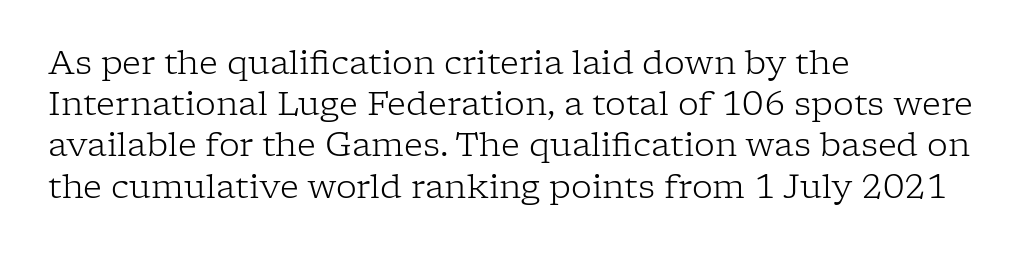
{"serif": "yes", "italic": "no", "bold": "no", "weight": "light", "width": "normal", "stroke_contrast": "low", "x_height": "medium", "monospaced": "no", "underline": "no", "align": "left", "line_spacing": "normal", "line_spacing_ratio": 1.25, "letter_spacing": "normal", "letter_spacing_em": 0.0, "glyph_px": 33}
